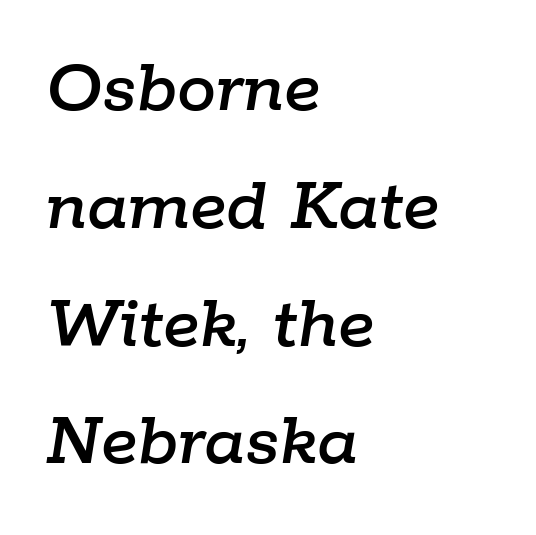
This sample has the flowing, uneven cadence of proportional lettering. Glyph-to-glyph distance matches everyday printed text. Notice how descenders clear the ascenders below comfortably — that's standard leading. The passage shown leans; its letterforms are oblique. These lines stack with their left ends in a neat column. Words float on clear page, feet unadorned.
